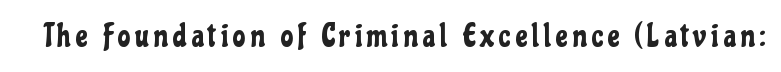
{"serif": "no", "italic": "no", "width": "condensed", "stroke_contrast": "low", "x_height": "medium", "monospaced": "no", "underline": "no", "glyph_px": 32}
